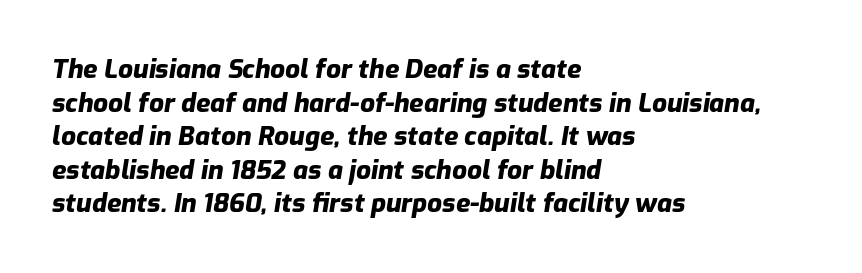
Q: Is the text bold? A: Yes.
Q: Is the text italic (slanted)? A: Yes, it leans right by about 9 degrees.
Q: Is the text underlined? A: No.
Q: How is the paragraph aligned? A: Left-aligned.
Q: Is the spacing between letters normal or unusually wide? A: Normal.
Q: Is the spacing between lines tight, normal or loose? A: Normal.
